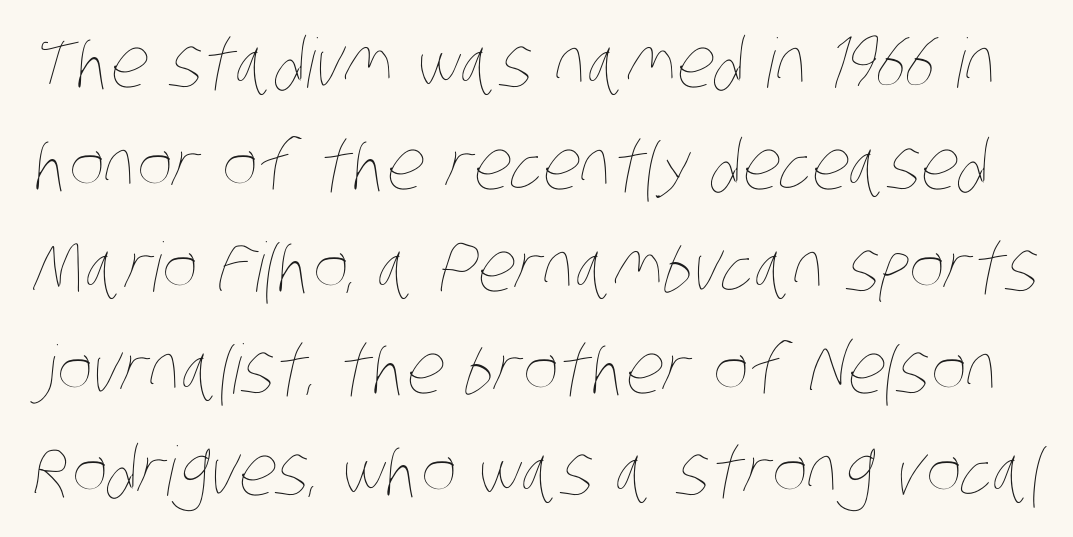
Beneath every word, the page is bare. The rendering uses a moderate line-height, typical for paragraphs. The letterforms sit shoulder to shoulder at normal distance. This is not heavy type; no bold has been used.
